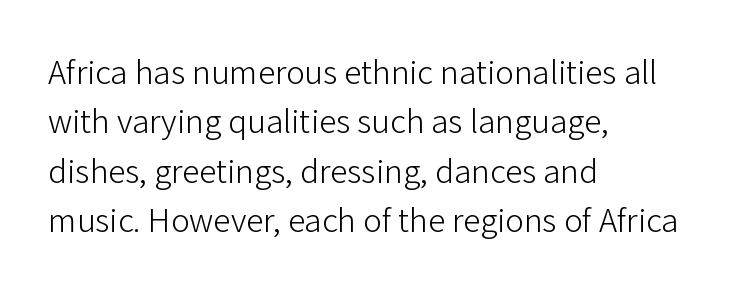
If you drew a ruler down the left edge, every line would touch it. The letters advance in unequal steps, a hallmark of proportional type. The lines sit at an ordinary, default distance from one another. Posture: vertical.
